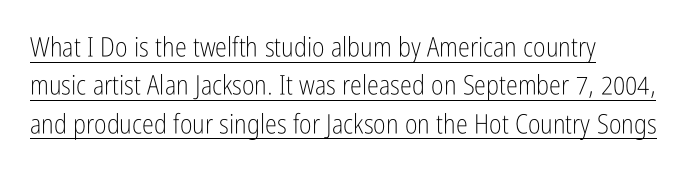
{"italic": "no", "bold": "no", "underline": "yes", "line_spacing": "normal", "line_spacing_ratio": 1.42, "letter_spacing": "normal", "letter_spacing_em": 0.0, "glyph_px": 27}
